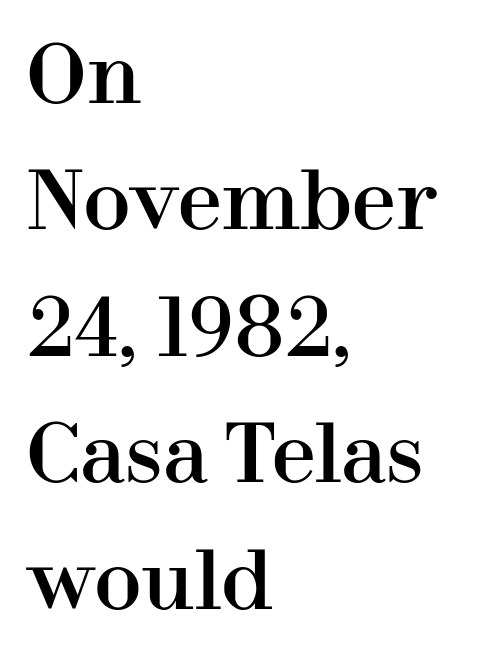
{"serif": "yes", "italic": "no", "width": "normal", "stroke_contrast": "high", "x_height": "medium", "monospaced": "no", "underline": "no", "align": "left", "line_spacing": "normal", "line_spacing_ratio": 1.6, "letter_spacing": "normal", "letter_spacing_em": 0.0, "glyph_px": 79}
